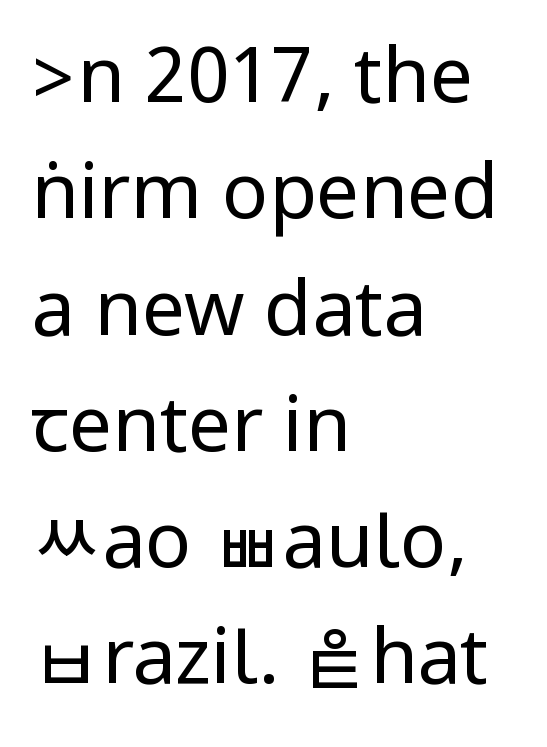
The image shows 77 px regular-weight, condensed sans-serif type, upright; set left-aligned, normal line spacing (1.51x), normal letter spacing, not underlined; low stroke contrast.
